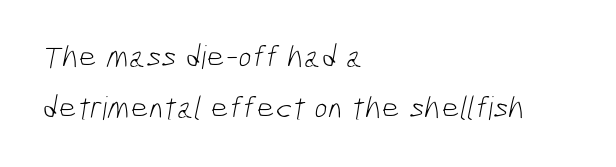
The image shows 32 px light, condensed sans-serif type; set left-aligned, normal line spacing (1.6x), normal letter spacing, not underlined; low stroke contrast and a medium x-height.
